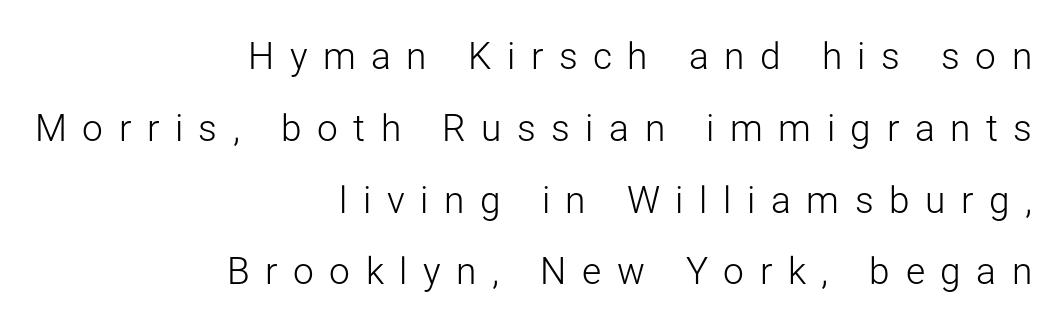
{"serif": "no", "italic": "no", "bold": "no", "weight": "light", "width": "normal", "stroke_contrast": "low", "x_height": "medium", "monospaced": "no", "underline": "no", "align": "right", "line_spacing": "loose", "line_spacing_ratio": 1.94, "letter_spacing": "wide", "letter_spacing_em": 0.42, "glyph_px": 37}
